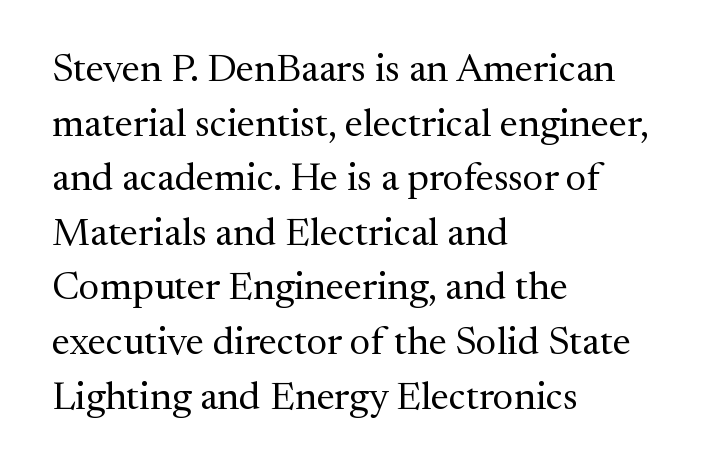
The image shows 39 px regular-weight serif type, upright; set left-aligned, normal line spacing (1.4x), normal letter spacing, not underlined; medium stroke contrast and a medium x-height.
